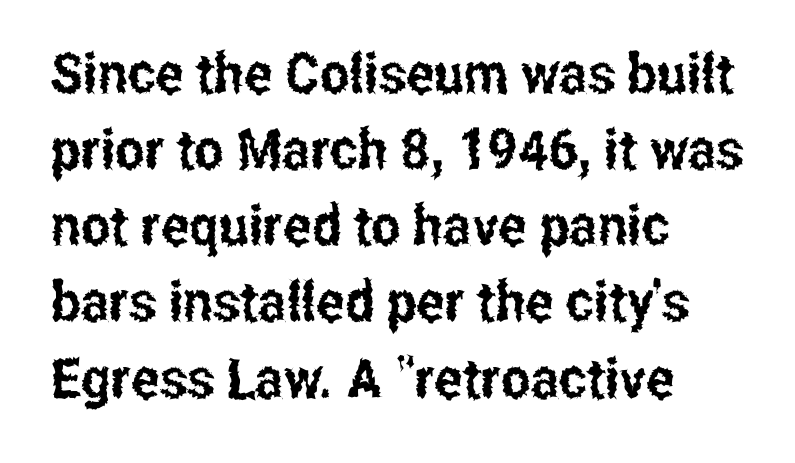
The image shows 56 px condensed sans-serif type, upright; set left-aligned, normal line spacing (1.36x), normal letter spacing, not underlined; low stroke contrast and a medium x-height.
